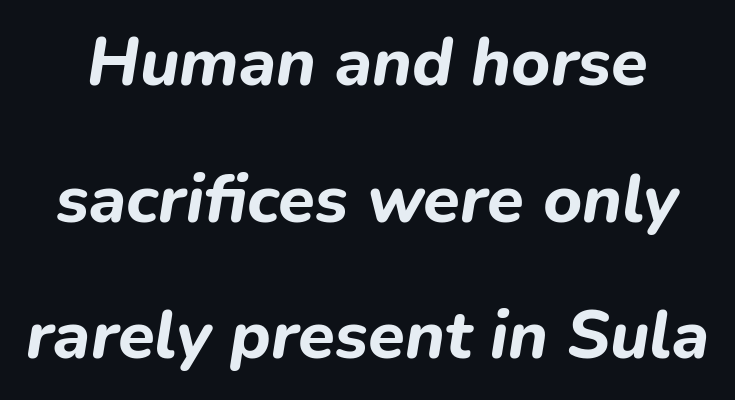
Q: Is the text bold? A: Yes.
Q: Is the text italic (slanted)? A: Yes, it leans right by about 9 degrees.
Q: Is the text underlined? A: No.
Q: Is the spacing between letters normal or unusually wide? A: Normal.
Q: Is the spacing between lines tight, normal or loose? A: Loose.
Q: Width (condensed, normal, or wide)? A: Normal.
Q: Stroke contrast? A: Low.
Q: x-height? A: Medium.
Q: Monospaced? A: No.
